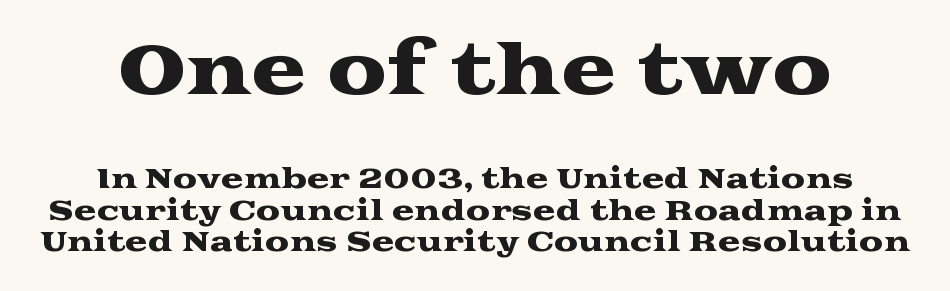
In this sample the first text group is rendered at the bigger scale. This is the regular roman posture of the typeface. These lines are composed in type with serifs. What stands out about the letter spacing? Nothing — it is the standard amount. Do the characters align in a grid? No, the font is proportional.
